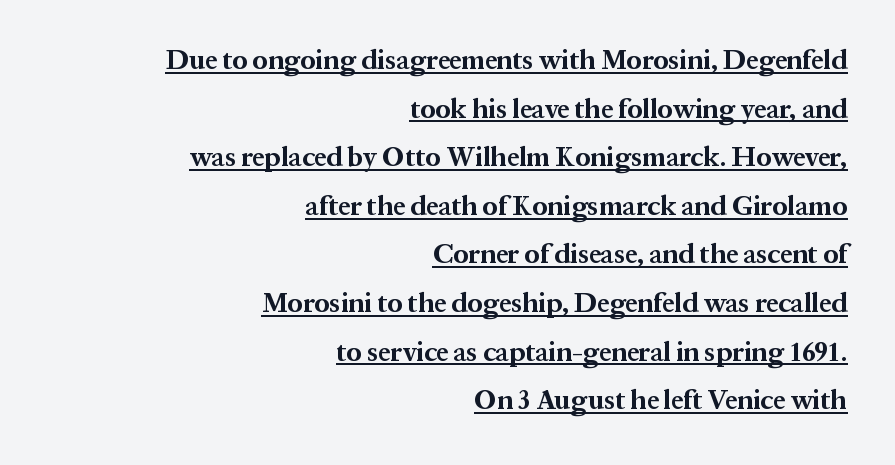
Layout note: lines flush right. A typesetter would mark this as roman, not italic. Strong, thick strokes mark this as bold type. How are the letters spaced? Ordinarily, with no added tracking.
